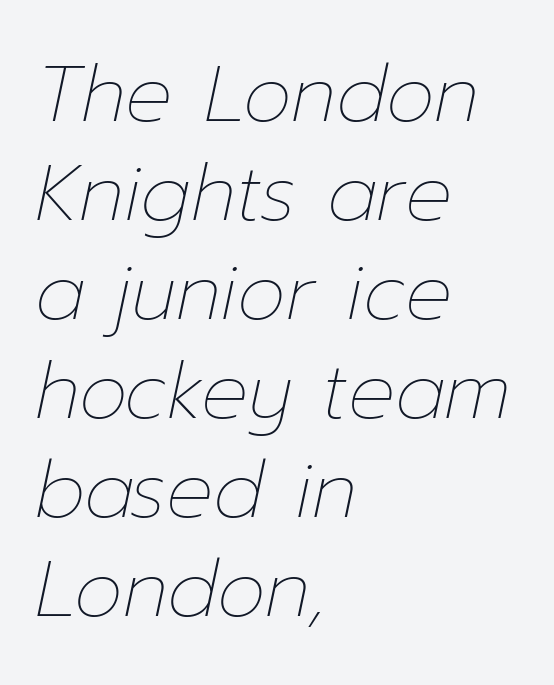
Q: Is the text bold? A: No.
Q: Is the text italic (slanted)? A: Yes, it leans right by about 12 degrees.
Q: Is the text underlined? A: No.
Q: How is the paragraph aligned? A: Left-aligned.
Q: Is the spacing between letters normal or unusually wide? A: Normal.
Q: Is the spacing between lines tight, normal or loose? A: Normal.
Q: Width (condensed, normal, or wide)? A: Normal.
Q: Stroke contrast? A: Low.
Q: x-height? A: Medium.
Q: Monospaced? A: No.
